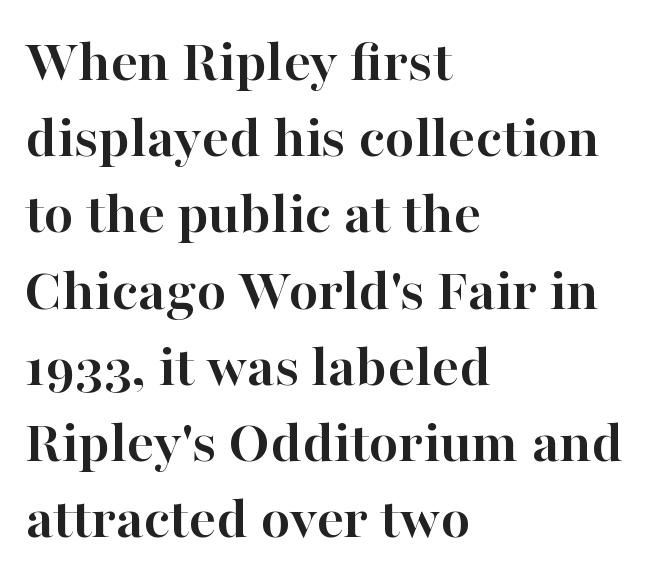
{"serif": "yes", "italic": "no", "bold": "yes", "weight": "semibold", "width": "normal", "stroke_contrast": "high", "x_height": "medium", "monospaced": "no", "underline": "no", "align": "left", "line_spacing": "normal", "line_spacing_ratio": 1.25, "letter_spacing": "normal", "letter_spacing_em": 0.0, "glyph_px": 61}
